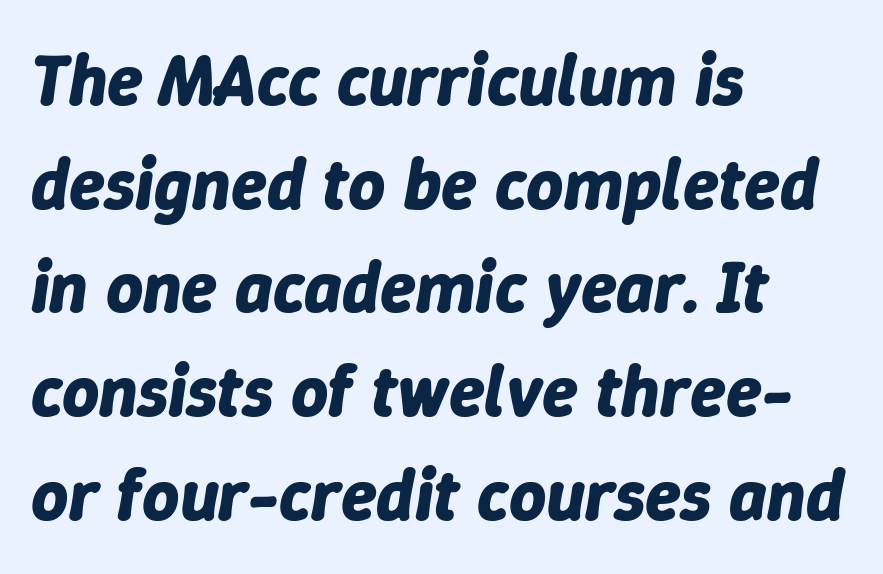
The image shows 72 px bold type, italic (leaning right); set left-aligned, normal line spacing (1.44x), normal letter spacing, not underlined; low stroke contrast and a medium x-height.
